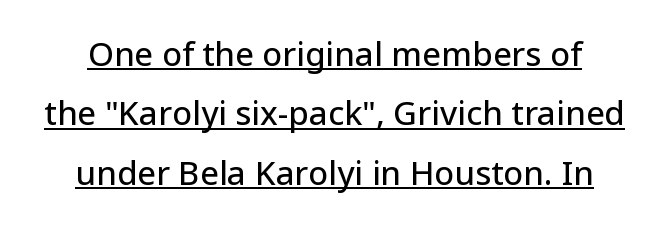
Q: Is the text italic (slanted)? A: No, it is upright.
Q: Is the typeface a serif or a sans-serif typeface? A: Sans-serif.
Q: Is the text underlined? A: Yes.
Q: Is the spacing between letters normal or unusually wide? A: Normal.
Q: Width (condensed, normal, or wide)? A: Normal.
Q: Stroke contrast? A: Low.
Q: x-height? A: Medium.
Q: Monospaced? A: No.
